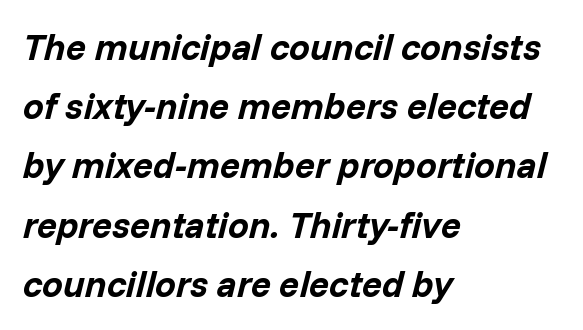
The whole block is typeset with a tilt. The face used here has the dense, thick strokes of a bold. Line starts are locked; line ends wander. This sample has the flowing, uneven cadence of proportional lettering. Tracking value appears to be zero — textbook default spacing.
